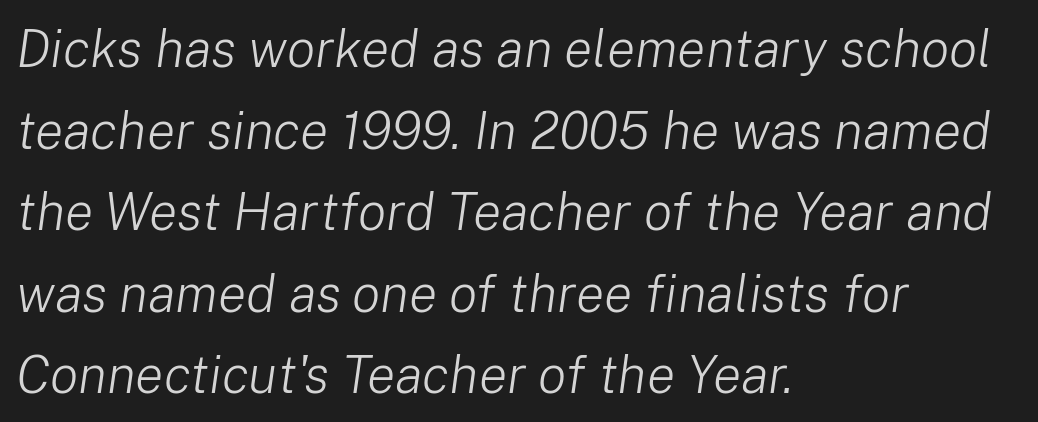
The image shows 53 px light type, italic (leaning right); set left-aligned, normal line spacing (1.54x), normal letter spacing, not underlined; low stroke contrast and a medium x-height.
